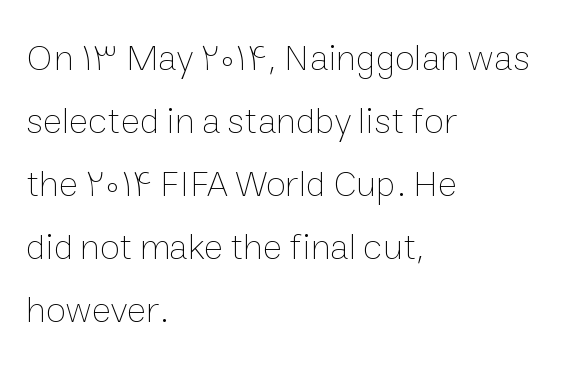
Q: Is the text bold? A: No.
Q: Is the text italic (slanted)? A: No, it is upright.
Q: Is the text underlined? A: No.
Q: How is the paragraph aligned? A: Left-aligned.
Q: Is the spacing between letters normal or unusually wide? A: Normal.
Q: Is the spacing between lines tight, normal or loose? A: Normal.
Q: Width (condensed, normal, or wide)? A: Normal.
Q: Stroke contrast? A: Low.
Q: x-height? A: Medium.
Q: Monospaced? A: No.
